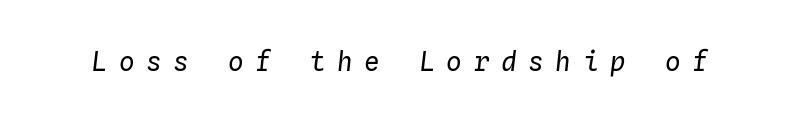
Beneath every word, the page is bare. Weight: regular or lighter. The lettering tilts uniformly, giving the passage an italic look. Tracking value appears strongly positive — letters spread wide.
